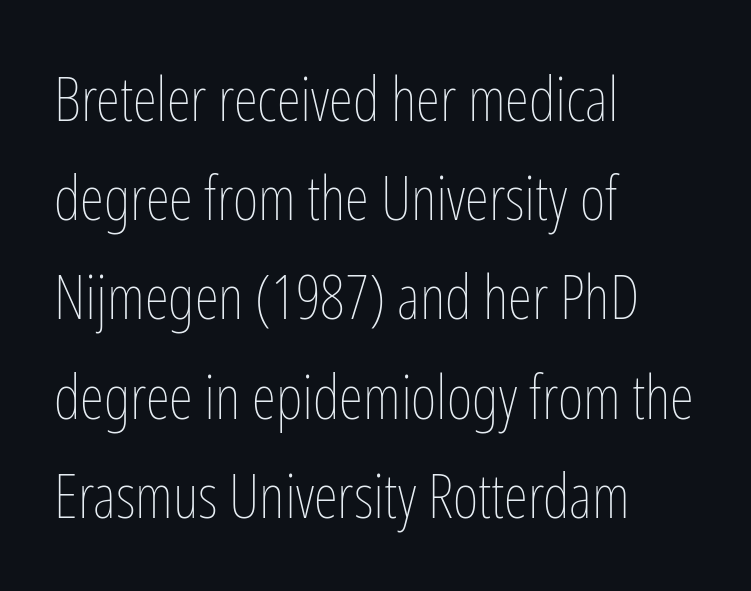
Q: Is the text bold? A: No.
Q: Is the text italic (slanted)? A: No, it is upright.
Q: Is the text underlined? A: No.
Q: How is the paragraph aligned? A: Left-aligned.
Q: Is the spacing between letters normal or unusually wide? A: Normal.
Q: Is the spacing between lines tight, normal or loose? A: Normal.
Q: Width (condensed, normal, or wide)? A: Condensed.
Q: Stroke contrast? A: Low.
Q: x-height? A: Medium.
Q: Monospaced? A: No.
